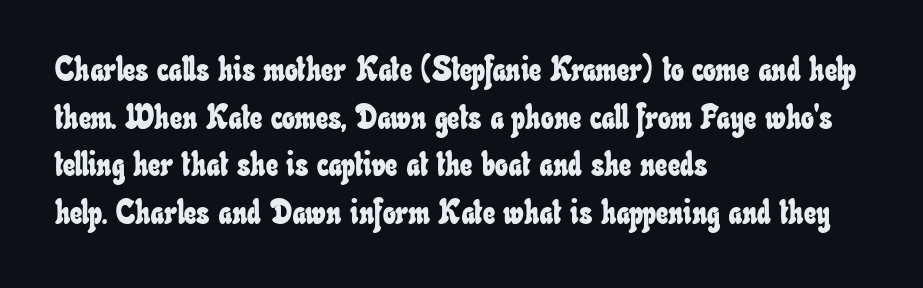
The lines are quadded left. Descender tails drop into unmarked territory. The letterforms sit shoulder to shoulder at normal distance. Do the characters align in a grid? No, the font is proportional. Baseline-to-baseline distance is the conventional proportion of letter height.
